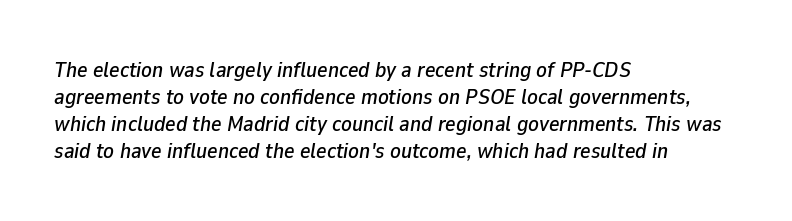
Q: Is the text italic (slanted)? A: Yes, it leans right by about 9 degrees.
Q: Is the text underlined? A: No.
Q: How is the paragraph aligned? A: Left-aligned.
Q: Is the spacing between letters normal or unusually wide? A: Normal.
